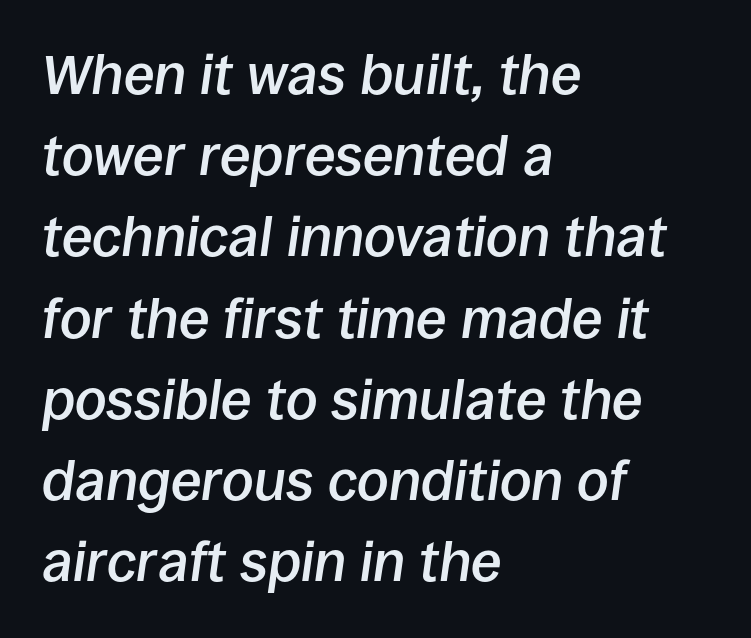
These lines were composed using italics. The rendering anchors every line to the left-hand side. Anything drawn beneath the words? Only blank space. Nobody touched the tracking dial on this one. These lines sit exactly where default settings would place them.
